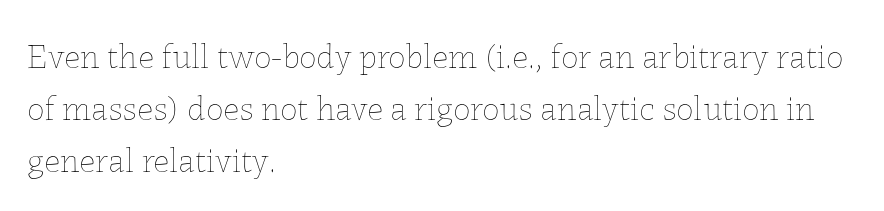
The image shows 35 px thin type, upright; set left-aligned, normal line spacing (1.49x), normal letter spacing, not underlined; low stroke contrast and a medium x-height.
